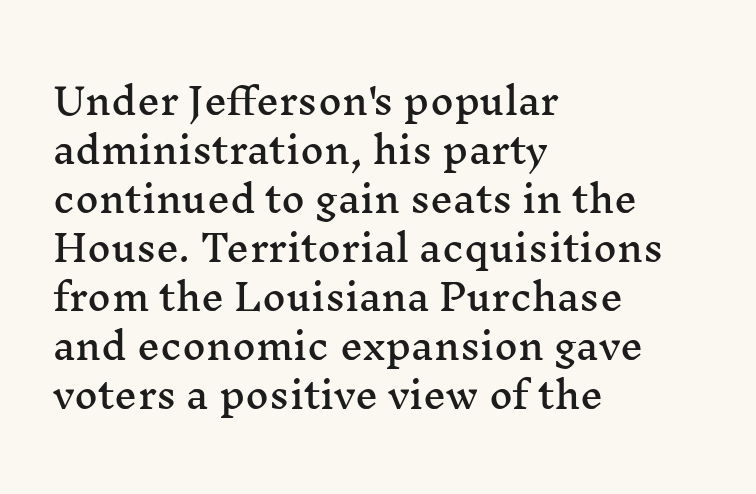
The image shows 36 px wide serif type, upright; set left-aligned, normal line spacing (1.36x), normal letter spacing, not underlined; medium stroke contrast and a medium x-height.
